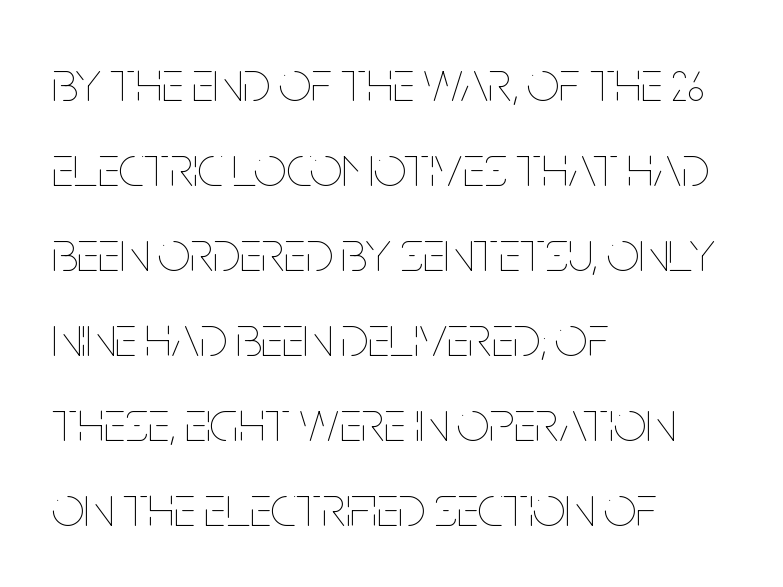
Nothing unusual about the tracking: characters are spaced as the font intends. Nothing heavy about these letters — not bold at all. These lines are set flush left with a ragged right edge. Note the varied advance widths — an 'i' is clearly narrower than an 'm'. Does the lettering tilt? It doesn't — this is upright.
